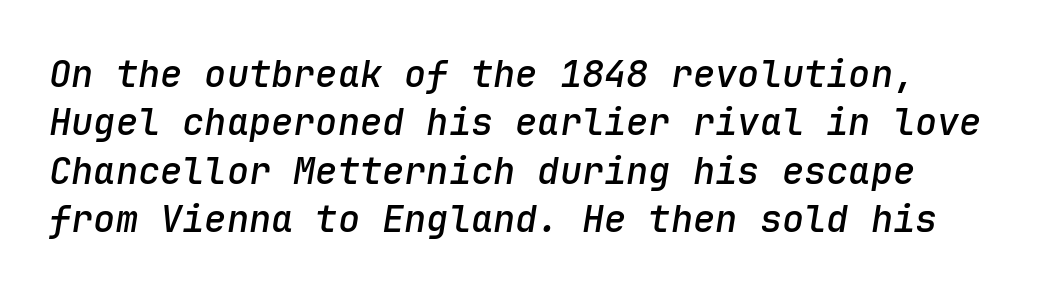
Q: Is the text bold? A: Semi-bold.
Q: Is the text italic (slanted)? A: Yes, it leans right by about 9 degrees.
Q: Is the text underlined? A: No.
Q: Is the spacing between letters normal or unusually wide? A: Normal.
Q: Is the spacing between lines tight, normal or loose? A: Normal.
Q: Width (condensed, normal, or wide)? A: Normal.
Q: Stroke contrast? A: Low.
Q: x-height? A: Medium.
Q: Monospaced? A: Yes.
